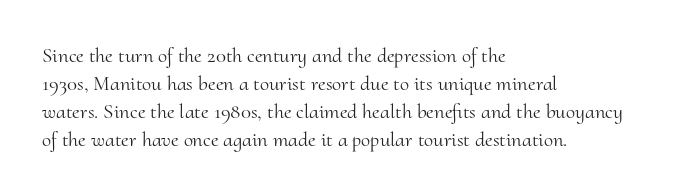
Visually the block forms a straight wall on the left and a jagged coastline on the right. Style check: upright. Bold? No — there's no thickening of the strokes. Notice how descenders clear the ascenders below comfortably — that's standard leading. Each word holds together tightly as a unit, with standard inter-letter gaps.
